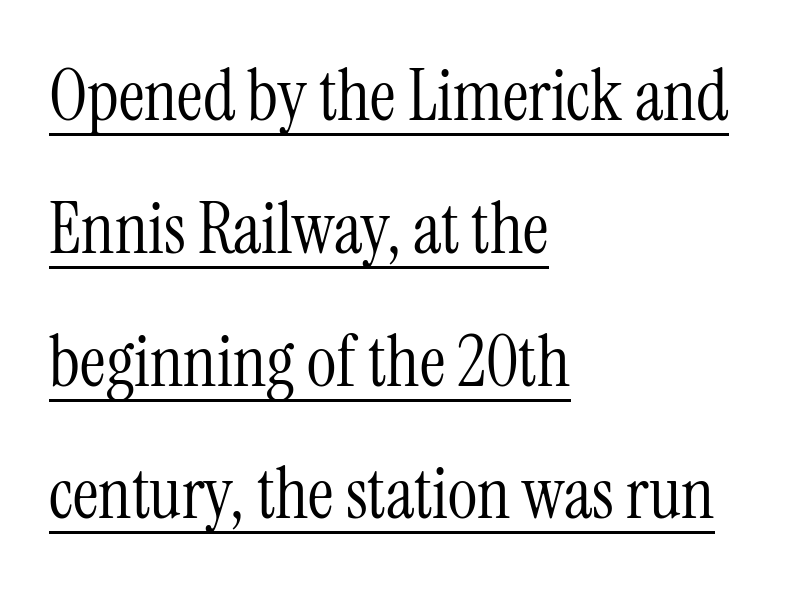
Q: Is the text bold? A: No.
Q: Is the text italic (slanted)? A: No, it is upright.
Q: Is the typeface a serif or a sans-serif typeface? A: Serif.
Q: Is the text underlined? A: Yes.
Q: How is the paragraph aligned? A: Left-aligned.
Q: Is the spacing between letters normal or unusually wide? A: Normal.
Q: Width (condensed, normal, or wide)? A: Condensed.
Q: Stroke contrast? A: Medium.
Q: x-height? A: Medium.
Q: Monospaced? A: No.
